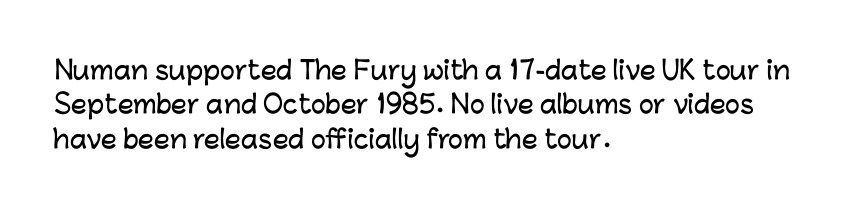
The image shows 25 px text type, upright; set left-aligned, normal line spacing (1.38x), normal letter spacing, not underlined.
